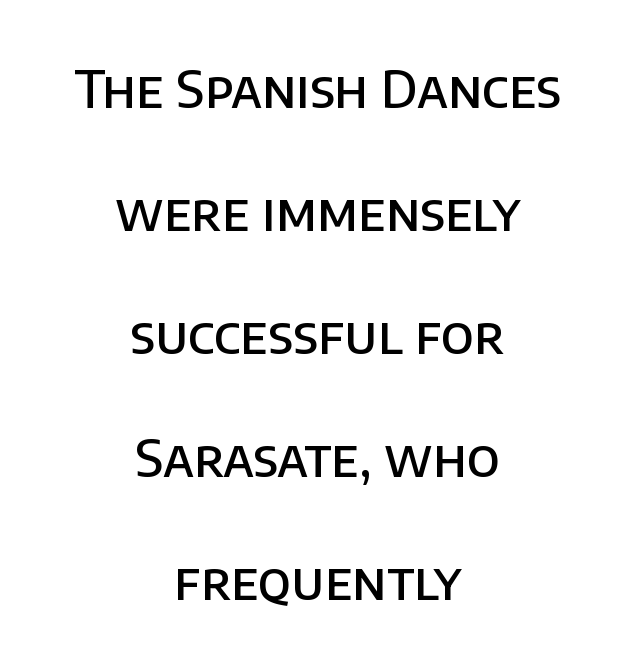
Q: Is the text bold? A: Semi-bold.
Q: Is the text italic (slanted)? A: No, it is upright.
Q: Is the typeface a serif or a sans-serif typeface? A: Sans-serif.
Q: Is the text underlined? A: No.
Q: How is the paragraph aligned? A: Centered.
Q: Is the spacing between letters normal or unusually wide? A: Normal.
Q: Is the spacing between lines tight, normal or loose? A: Loose.
Q: Width (condensed, normal, or wide)? A: Normal.
Q: Stroke contrast? A: Low.
Q: x-height? A: Large.
Q: Monospaced? A: No.
